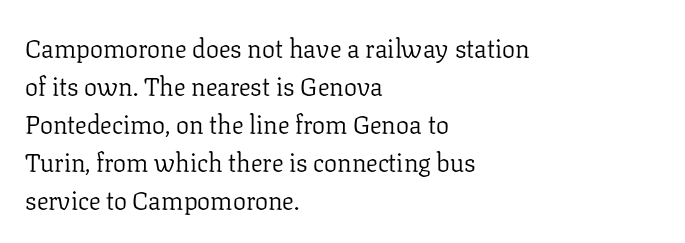
Visually the block forms a straight wall on the left and a jagged coastline on the right. Caption: standard tracking, unaltered. The type sits square on the baseline with zero lean. Weight: not bold — regular or lighter.
